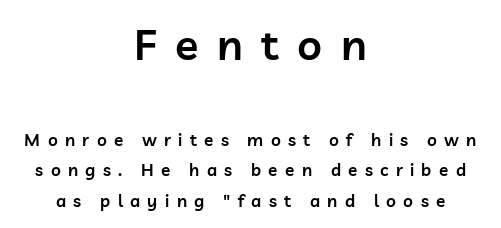
{"serif": "no", "italic": "no", "bold": "semi", "weight": "semibold", "width": "normal", "stroke_contrast": "low", "x_height": "medium", "monospaced": "no", "underline": "no", "align": "center", "line_spacing_ratio": 1.8, "letter_spacing": "wide", "letter_spacing_em": 0.43, "larger_block": "first", "size_ratio": 2.53, "glyph_px": 43}
